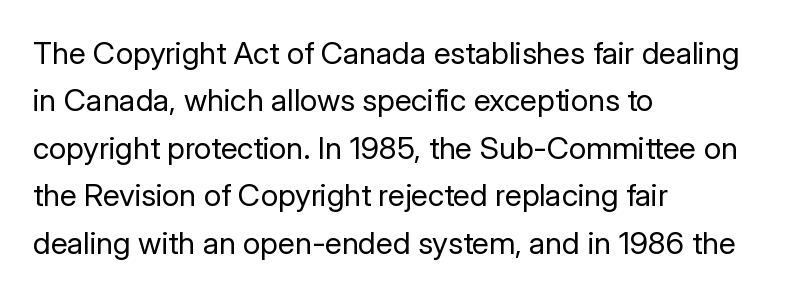
The image shows 31 px regular-weight sans-serif type, upright; set left-aligned, normal line spacing (1.53x), normal letter spacing, not underlined; low stroke contrast and a medium x-height.
